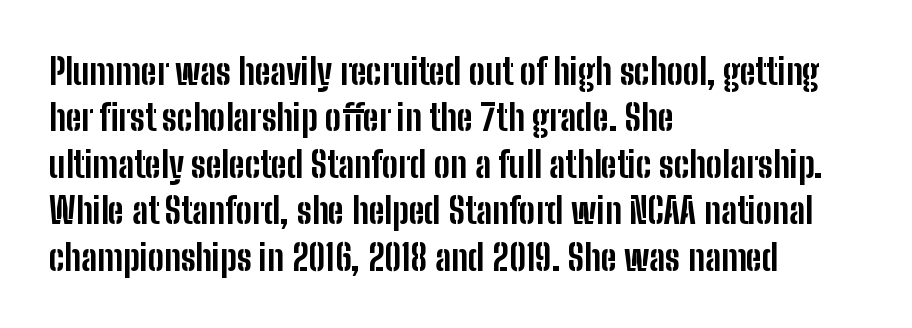
Compared with typical body copy, the letter spacing here is the same. Each row of text sits above clean, open space. The designer went with a sans here, leaving each stem footless. Think of a printed novel: that variable character pitch is what you see here.
